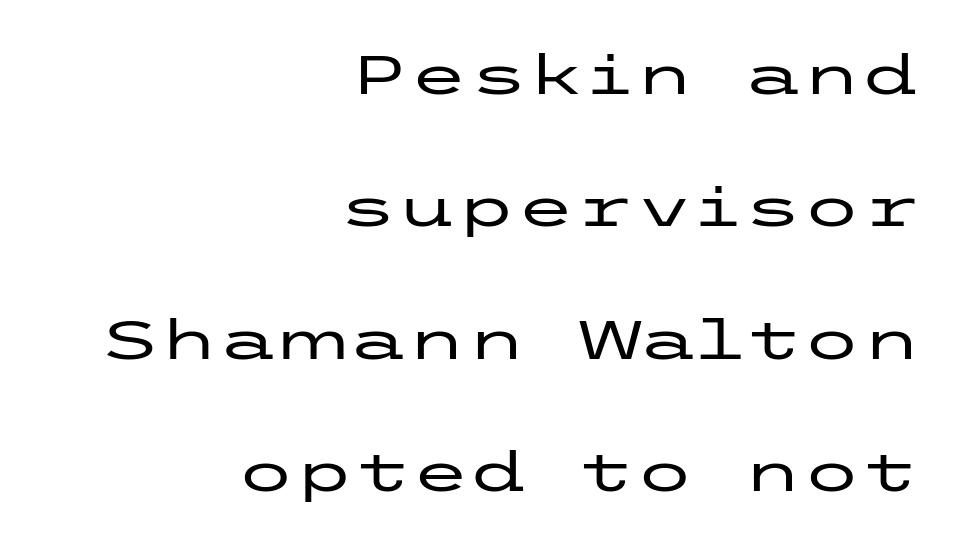
Designer's note — italics off, roman on. The line texture is even and compact thanks to regular tracking. A typesetter would label this face a sans. Has an underline been added? It has not. The space between consecutive lines is lavish. Every row of glyphs terminates at an identical x-position on the right.
